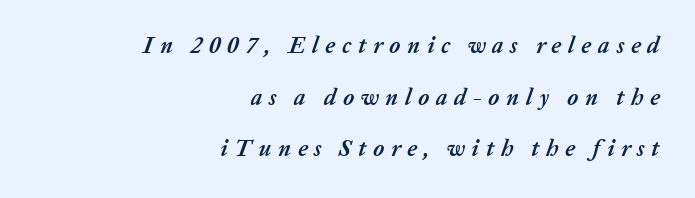
Q: Is the text bold? A: Yes.
Q: Is the text italic (slanted)? A: Yes, it leans right by about 20 degrees.
Q: Is the text underlined? A: No.
Q: How is the paragraph aligned? A: Right-aligned.
Q: Is the spacing between letters normal or unusually wide? A: Unusually wide.
Q: Is the spacing between lines tight, normal or loose? A: Loose.
